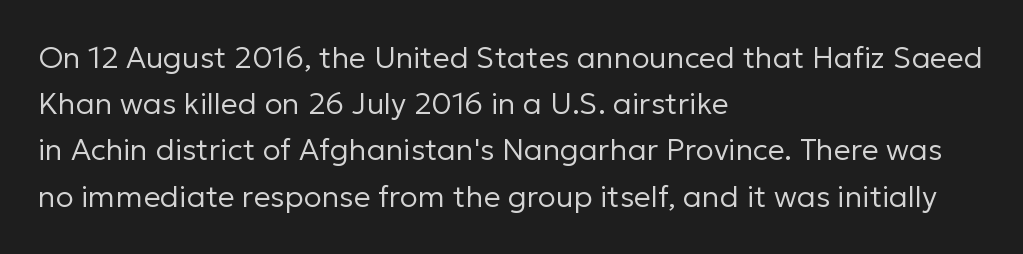
Anything drawn beneath the words? Only blank space. Letters have the restrained weight of plain body copy at most. Letter spacing: default. How would I describe the line gaps? Plain and ordinary. Left-aligned paragraph, ragged on the right.
